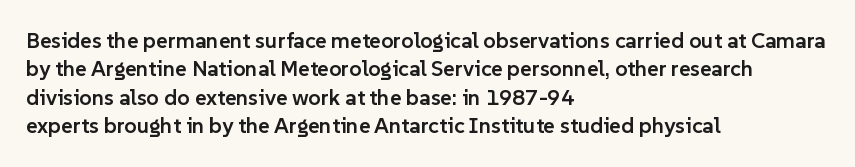
{"italic": "no", "bold": "semi", "underline": "no", "align": "left", "line_spacing": "normal", "line_spacing_ratio": 1.29, "letter_spacing": "normal", "letter_spacing_em": 0.0, "glyph_px": 22}
